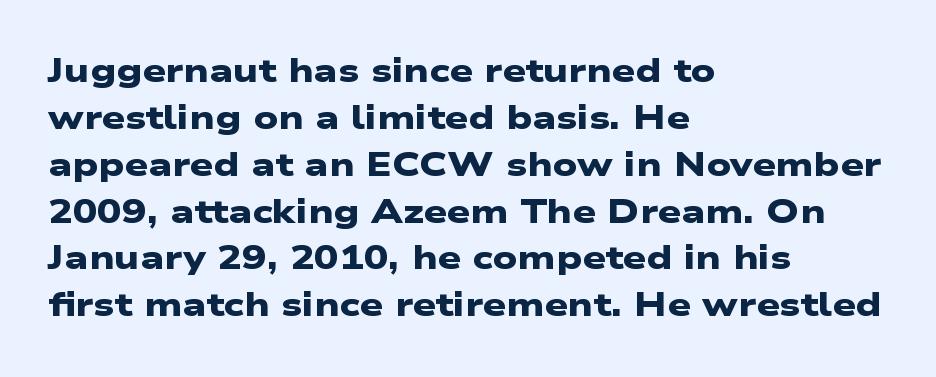
{"serif": "no", "bold": "yes", "weight": "heavy", "width": "wide", "stroke_contrast": "low", "x_height": "medium", "monospaced": "no", "underline": "no", "align": "left", "line_spacing": "normal", "line_spacing_ratio": 1.42, "letter_spacing": "normal", "letter_spacing_em": 0.0, "glyph_px": 33}
